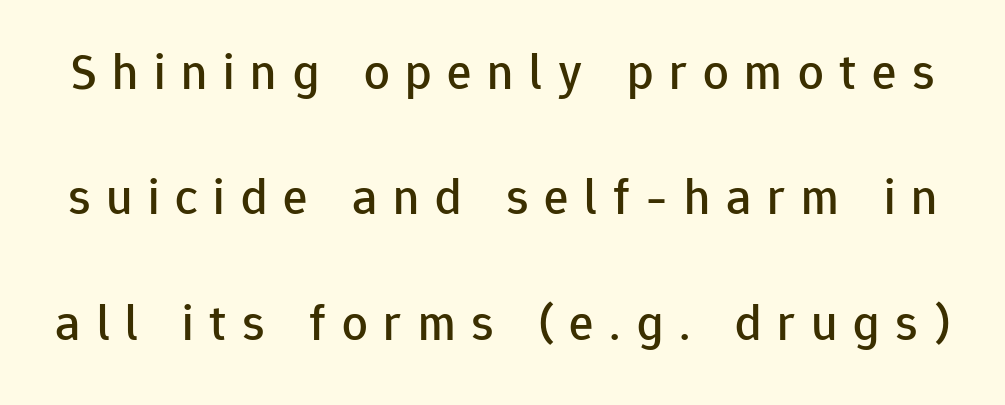
Q: Is the text italic (slanted)? A: No, it is upright.
Q: Is the typeface a serif or a sans-serif typeface? A: Sans-serif.
Q: Is the text underlined? A: No.
Q: Is the spacing between letters normal or unusually wide? A: Unusually wide.
Q: Is the spacing between lines tight, normal or loose? A: Loose.
Q: Width (condensed, normal, or wide)? A: Normal.
Q: Stroke contrast? A: Low.
Q: x-height? A: Medium.
Q: Monospaced? A: No.
